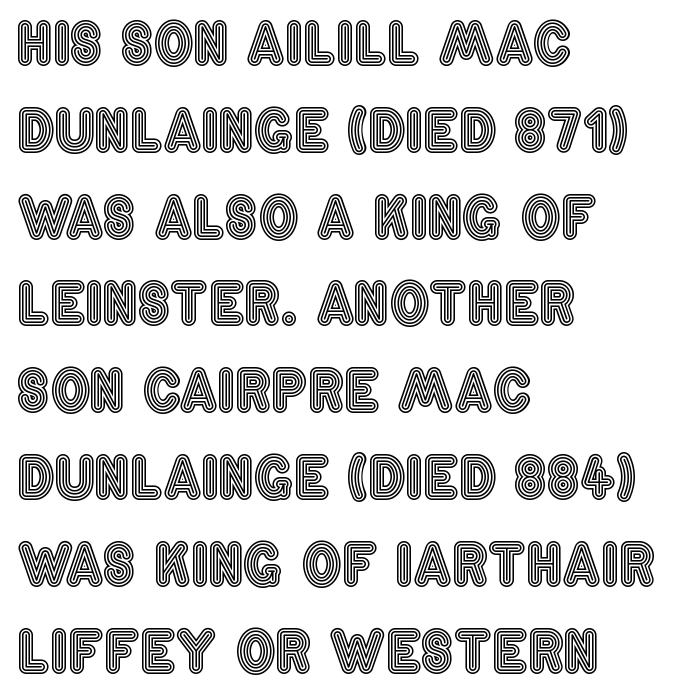
Q: Is the text italic (slanted)? A: No, it is upright.
Q: Is the text underlined? A: No.
Q: How is the paragraph aligned? A: Left-aligned.
Q: Is the spacing between letters normal or unusually wide? A: Normal.
Q: Is the spacing between lines tight, normal or loose? A: Normal.
Q: Width (condensed, normal, or wide)? A: Condensed.
Q: x-height? A: Large.
Q: Monospaced? A: No.
